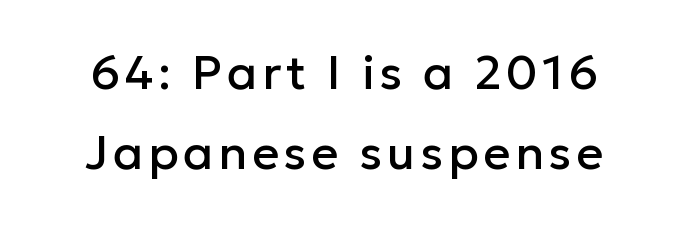
Characters remain perfectly vertical along every line. This rendering employs a face without finishing strokes, i.e., a sans-serif. Underlining? Definitely not there. The rendering uses natural spacing where letterforms have individual widths.
